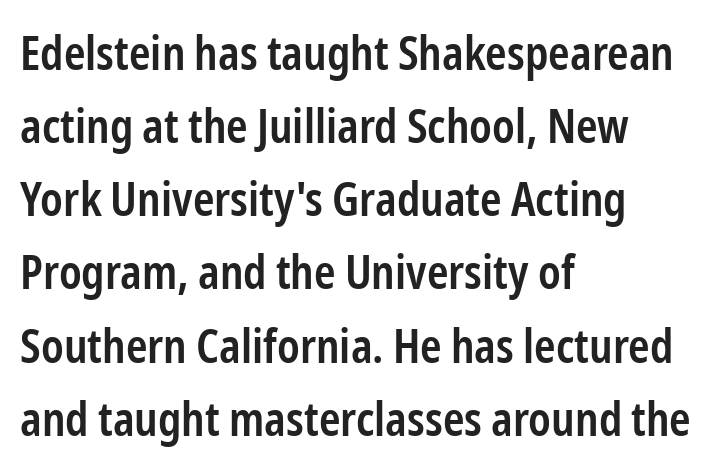
The image shows 46 px semibold, condensed sans-serif type, upright; set left-aligned, normal line spacing (1.59x), normal letter spacing, not underlined; low stroke contrast and a medium x-height.
